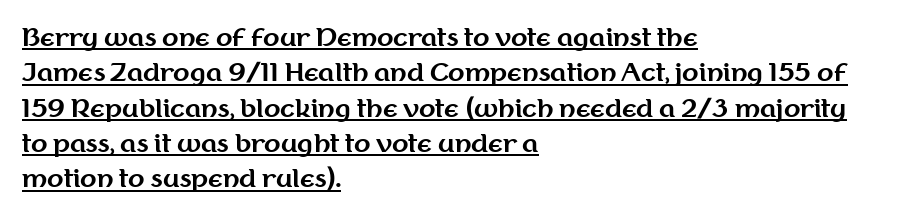
The image shows 24 px bold type, upright; set left-aligned, normal line spacing (1.47x), normal letter spacing, underlined.
